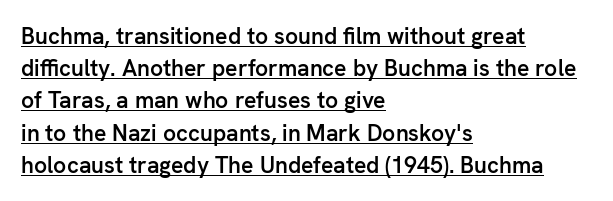
Q: Is the text bold? A: Semi-bold.
Q: Is the text italic (slanted)? A: No, it is upright.
Q: Is the text underlined? A: Yes.
Q: How is the paragraph aligned? A: Left-aligned.
Q: Is the spacing between letters normal or unusually wide? A: Normal.
Q: Is the spacing between lines tight, normal or loose? A: Normal.
